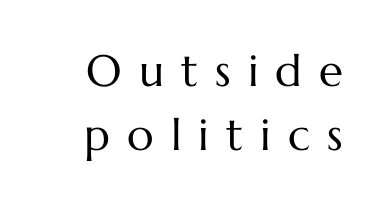
{"italic": "no", "bold": "no", "weight": "regular", "width": "normal", "stroke_contrast": "medium", "x_height": "medium", "monospaced": "no", "underline": "no", "line_spacing": "normal", "line_spacing_ratio": 1.45, "letter_spacing": "wide", "letter_spacing_em": 0.39, "glyph_px": 44}
